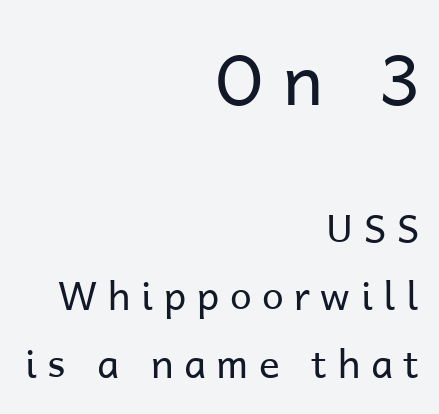
The image shows 69 px regular-weight sans-serif type, upright; set right-aligned, line spacing 1.73x, unusually wide letter spacing (+0.27 em), not underlined; the first (top) block is 1.77x larger; low stroke contrast and a medium x-height.
